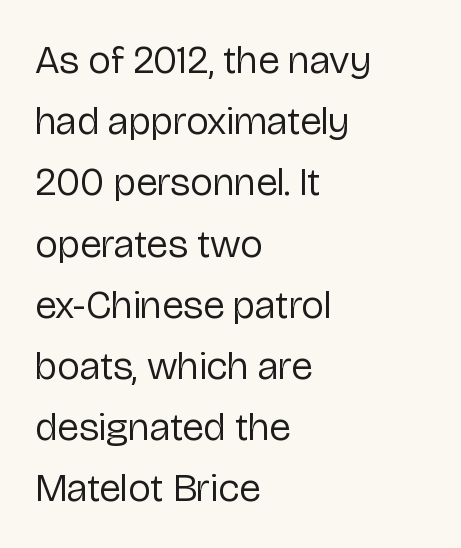
The image shows 40 px regular-weight sans-serif type, upright; set left-aligned, normal line spacing (1.53x), normal letter spacing, not underlined; low stroke contrast and a medium x-height.
